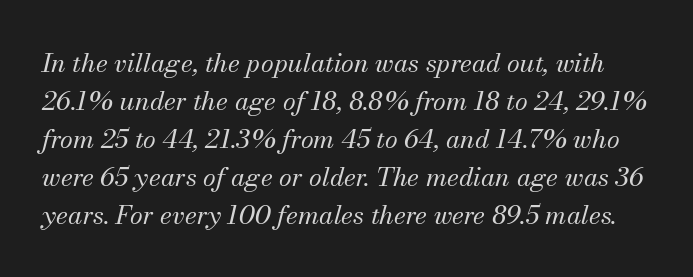
Q: Is the text bold? A: No.
Q: Is the text italic (slanted)? A: Yes, it leans right by about 13 degrees.
Q: Is the text underlined? A: No.
Q: Is the spacing between letters normal or unusually wide? A: Normal.
Q: Is the spacing between lines tight, normal or loose? A: Normal.
